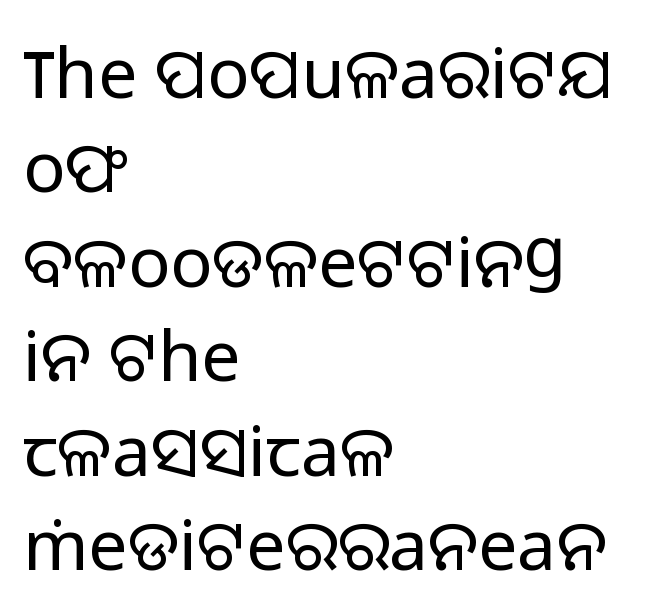
Q: Is the text bold? A: No.
Q: Is the text italic (slanted)? A: No, it is upright.
Q: Is the typeface a serif or a sans-serif typeface? A: Sans-serif.
Q: Is the text underlined? A: No.
Q: How is the paragraph aligned? A: Left-aligned.
Q: Is the spacing between letters normal or unusually wide? A: Normal.
Q: Is the spacing between lines tight, normal or loose? A: Normal.
Q: Width (condensed, normal, or wide)? A: Normal.
Q: Stroke contrast? A: Low.
Q: x-height? A: Medium.
Q: Monospaced? A: No.
